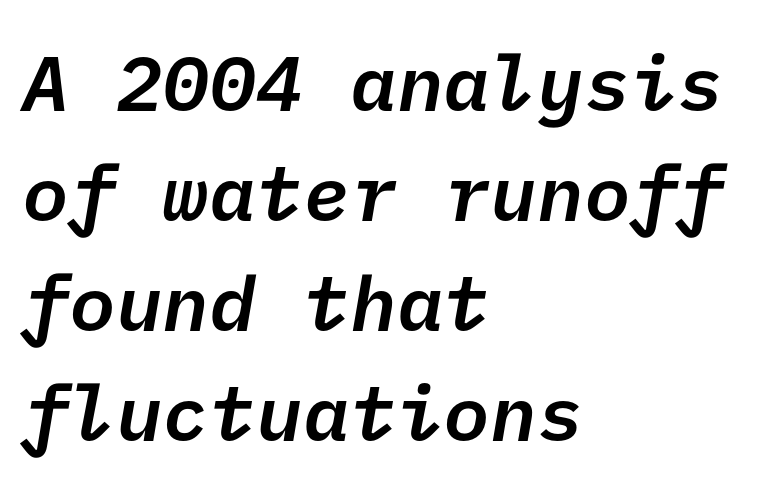
Q: Is the text bold? A: Semi-bold.
Q: Is the typeface a serif or a sans-serif typeface? A: Sans-serif.
Q: Is the text underlined? A: No.
Q: How is the paragraph aligned? A: Left-aligned.
Q: Is the spacing between letters normal or unusually wide? A: Normal.
Q: Is the spacing between lines tight, normal or loose? A: Normal.
Q: Width (condensed, normal, or wide)? A: Normal.
Q: Stroke contrast? A: Low.
Q: x-height? A: Medium.
